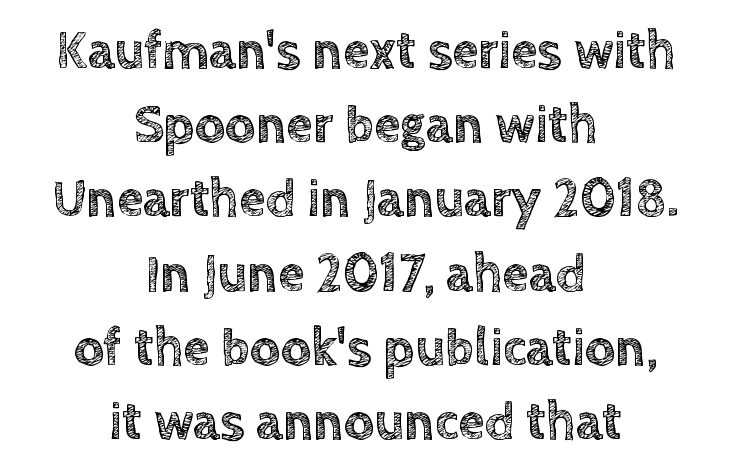
The area under the type is left untouched. Short note: letters normally spaced. A typesetter would call this proportional, since set widths differ per character. If you measured baseline to baseline, you'd find a middling distance. Does the copy run flush right? No — it is centered line by line. Rendered with straight, roman letterforms.
